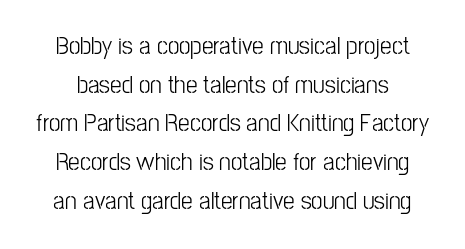
{"italic": "no", "bold": "no", "underline": "no", "line_spacing": "normal", "line_spacing_ratio": 1.49, "letter_spacing": "normal", "letter_spacing_em": 0.0, "glyph_px": 26}
